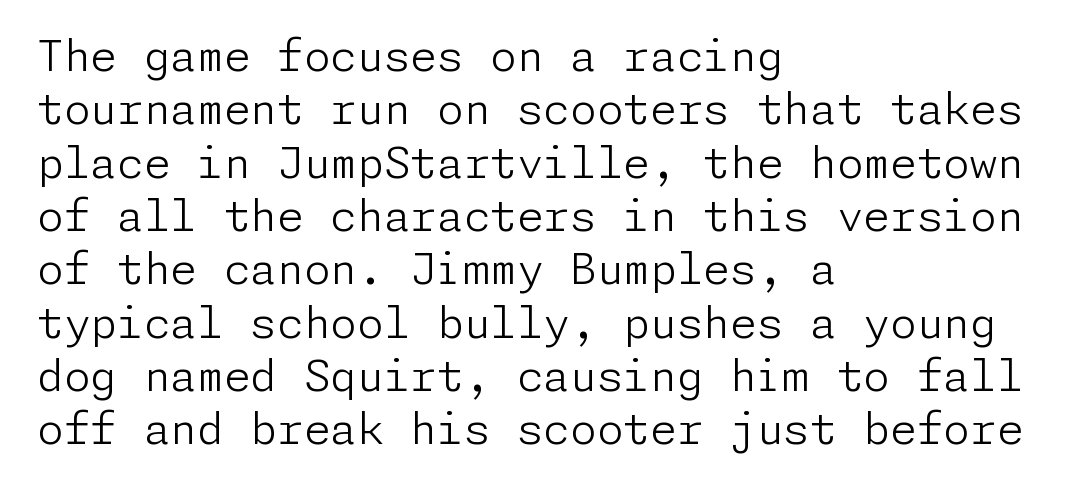
Q: Is the text bold? A: No.
Q: Is the text italic (slanted)? A: No, it is upright.
Q: Is the typeface a serif or a sans-serif typeface? A: Sans-serif.
Q: Is the text underlined? A: No.
Q: How is the paragraph aligned? A: Left-aligned.
Q: Is the spacing between letters normal or unusually wide? A: Normal.
Q: Width (condensed, normal, or wide)? A: Normal.
Q: Stroke contrast? A: Low.
Q: x-height? A: Medium.
